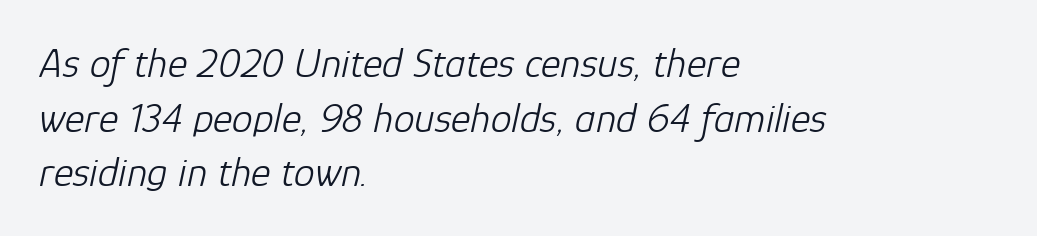
The image shows 42 px light type, italic (leaning right); set left-aligned, normal line spacing (1.3x), normal letter spacing, not underlined; low stroke contrast and a medium x-height.
